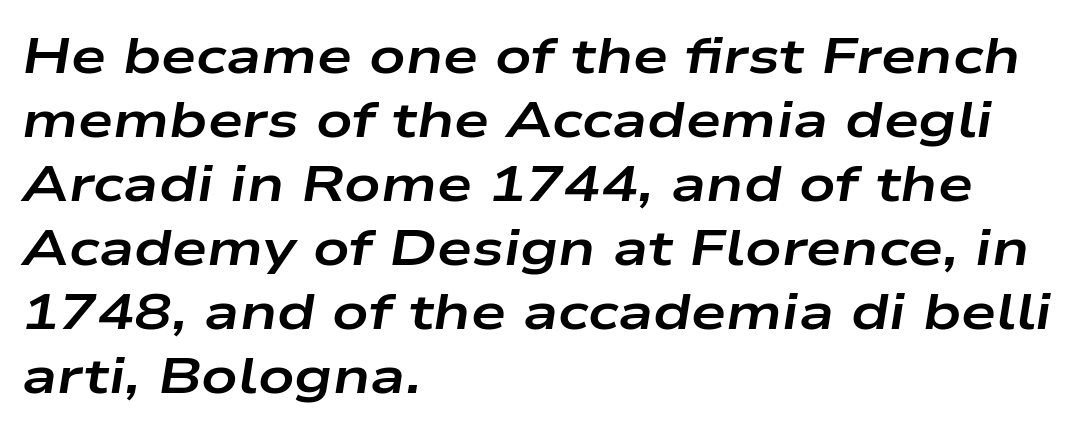
Q: Is the text bold? A: Yes.
Q: Is the text italic (slanted)? A: Yes, it leans right by about 9 degrees.
Q: Is the text underlined? A: No.
Q: How is the paragraph aligned? A: Left-aligned.
Q: Is the spacing between letters normal or unusually wide? A: Normal.
Q: Is the spacing between lines tight, normal or loose? A: Normal.
Q: Width (condensed, normal, or wide)? A: Wide.
Q: Stroke contrast? A: Low.
Q: x-height? A: Medium.
Q: Monospaced? A: No.
